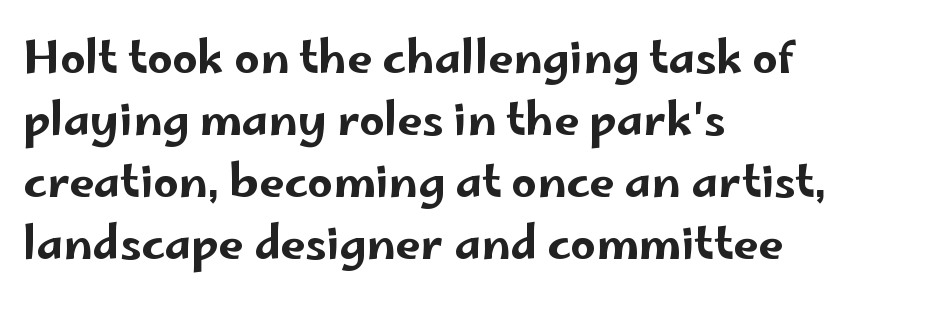
The image shows 45 px wide sans-serif type, upright; set left-aligned, normal line spacing (1.38x), normal letter spacing, not underlined; low stroke contrast and a small x-height.
